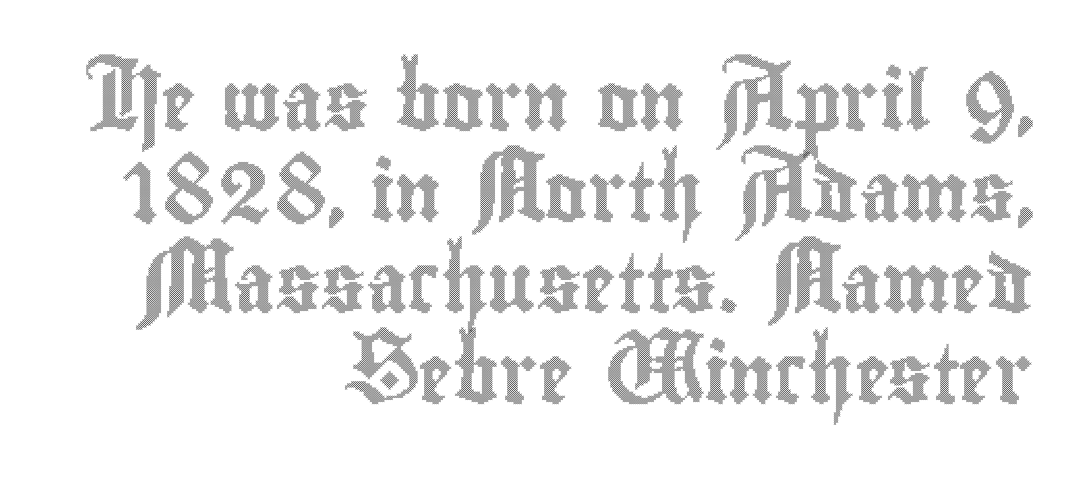
{"italic": "no", "width": "condensed", "x_height": "small", "monospaced": "no", "underline": "no", "align": "right", "line_spacing": "normal", "line_spacing_ratio": 1.57, "letter_spacing": "normal", "letter_spacing_em": 0.0, "glyph_px": 58}
